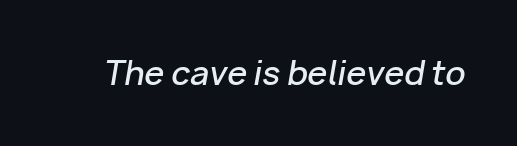
The image shows 32 px semibold type, italic (leaning right); set normal letter spacing, not underlined; low stroke contrast and a medium x-height.
